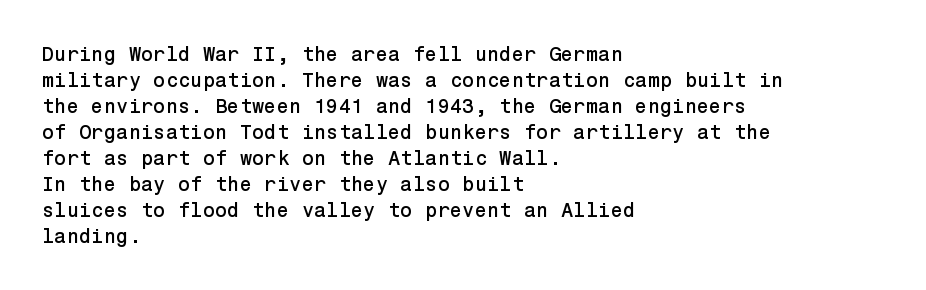
Q: Is the text italic (slanted)? A: No, it is upright.
Q: Is the text underlined? A: No.
Q: How is the paragraph aligned? A: Left-aligned.
Q: Is the spacing between letters normal or unusually wide? A: Normal.
Q: Is the spacing between lines tight, normal or loose? A: Normal.
